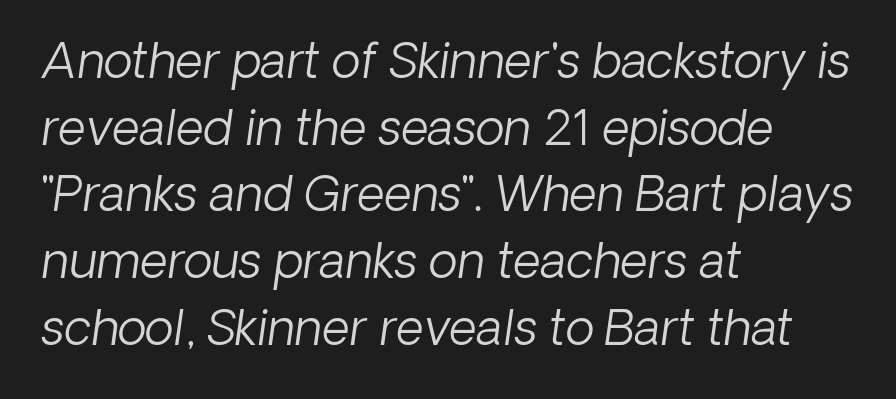
The rag falls on the right side of this text block. Letters rest on an invisible, unmarked baseline. Italic? Definitely — the glyphs are oblique. Do the characters align in a grid? No, the font is proportional. The font sits on the lighter half of the weight spectrum, regular included. The letters sit at their default tracking, neither squeezed nor spread.
